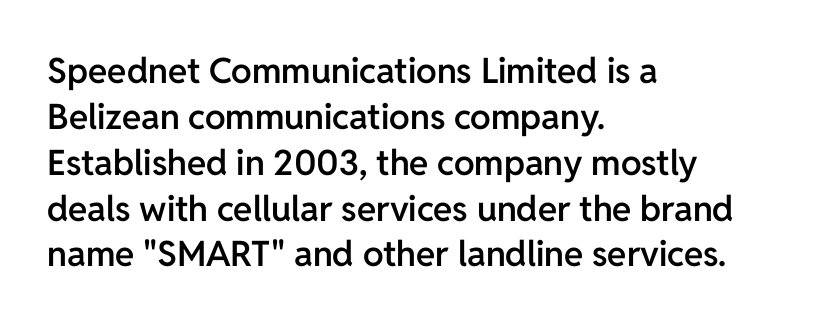
{"serif": "no", "italic": "no", "bold": "semi", "weight": "semibold", "width": "normal", "stroke_contrast": "low", "x_height": "medium", "monospaced": "no", "underline": "no", "align": "left", "line_spacing": "normal", "line_spacing_ratio": 1.31, "letter_spacing": "normal", "letter_spacing_em": 0.0, "glyph_px": 35}
